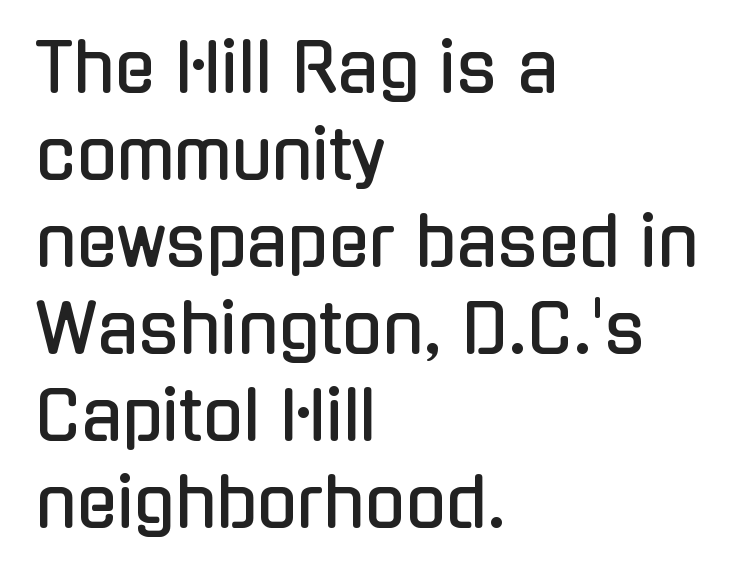
{"serif": "no", "italic": "no", "width": "condensed", "stroke_contrast": "low", "x_height": "medium", "monospaced": "no", "underline": "no", "align": "left", "line_spacing": "normal", "line_spacing_ratio": 1.3, "letter_spacing": "normal", "letter_spacing_em": 0.0, "glyph_px": 67}
